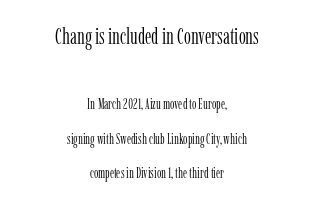
{"italic": "no", "bold": "no", "underline": "no", "align": "center", "line_spacing": "loose", "line_spacing_ratio": 2.47, "letter_spacing": "normal", "letter_spacing_em": 0.0, "larger_block": "first", "size_ratio": 1.57, "glyph_px": 22}
